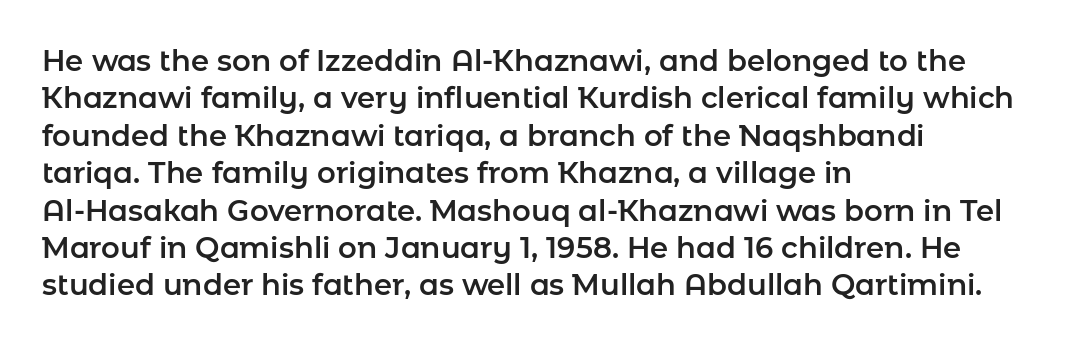
The image shows 29 px sans-serif type, upright; set left-aligned, normal line spacing (1.29x), normal letter spacing, not underlined; low stroke contrast and a medium x-height.
